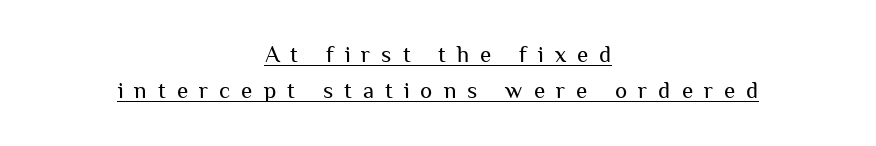
Q: Is the text bold? A: No.
Q: Is the text italic (slanted)? A: No, it is upright.
Q: Is the text underlined? A: Yes.
Q: How is the paragraph aligned? A: Centered.
Q: Is the spacing between letters normal or unusually wide? A: Unusually wide.
Q: Is the spacing between lines tight, normal or loose? A: Normal.
